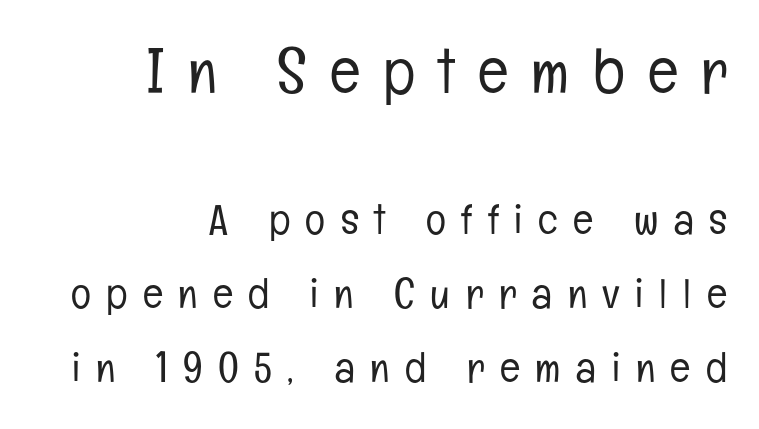
The face used here appears at its bigger size in the upper chunk. Each letter keeps its own natural width here, so spacing adapts to shape. Type style note: lacks serifs. You could only call the tracking loose — the letters float apart. This rendering uses right alignment, leaving the left contour irregular. Style check: upright.
